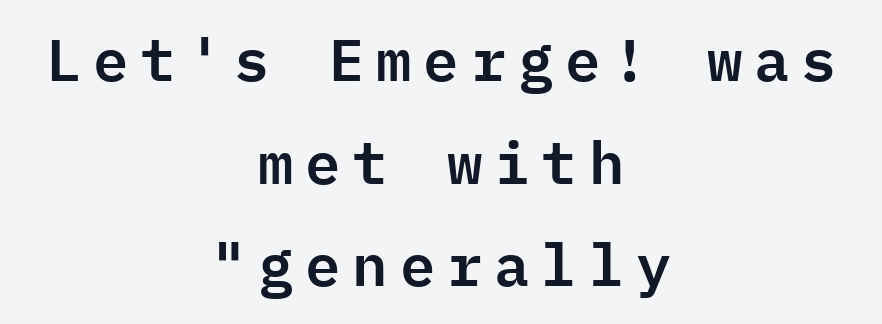
Nothing sits at the stroke ends, so this counts as sans-serif. Caption: multi-line text, centered on the measure. Every character here occupies the same horizontal width, giving the sample a typewriter-like rhythm. Unmarked baselines from the first word to the last.
